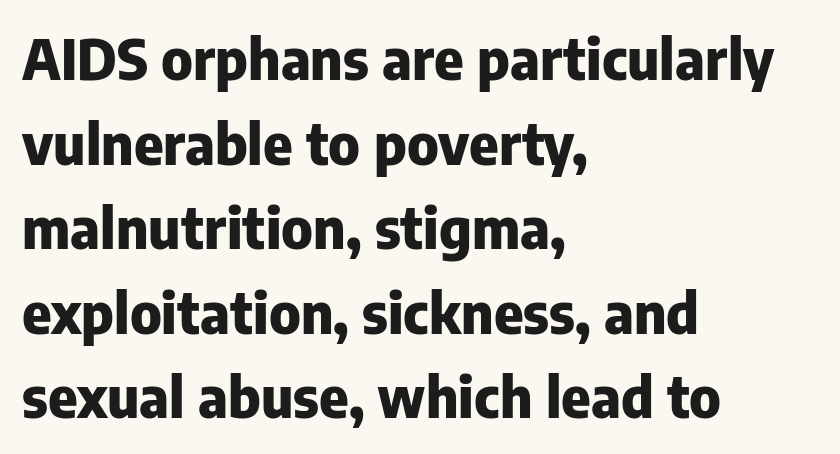
Q: Is the text bold? A: Yes.
Q: Is the text italic (slanted)? A: No, it is upright.
Q: Is the typeface a serif or a sans-serif typeface? A: Sans-serif.
Q: Is the text underlined? A: No.
Q: How is the paragraph aligned? A: Left-aligned.
Q: Is the spacing between letters normal or unusually wide? A: Normal.
Q: Is the spacing between lines tight, normal or loose? A: Normal.
Q: Width (condensed, normal, or wide)? A: Normal.
Q: Stroke contrast? A: Low.
Q: x-height? A: Medium.
Q: Monospaced? A: No.
